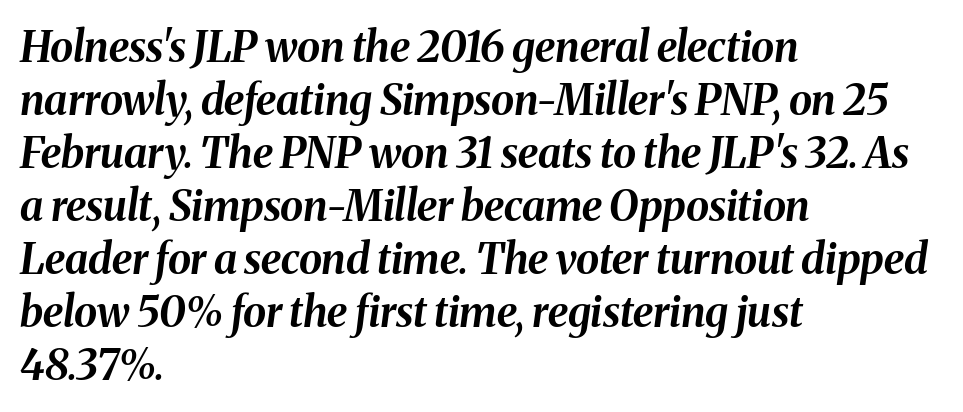
{"italic": "yes", "lean": "right", "slant_degrees": 8, "bold": "yes", "weight": "bold", "width": "normal", "stroke_contrast": "medium", "x_height": "medium", "monospaced": "no", "underline": "no", "align": "left", "line_spacing": "normal", "line_spacing_ratio": 1.26, "letter_spacing": "normal", "letter_spacing_em": 0.0, "glyph_px": 42}
